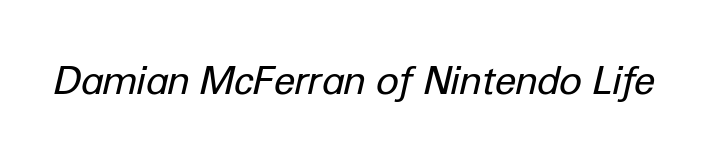
{"italic": "yes", "lean": "right", "slant_degrees": 12, "bold": "no", "weight": "regular", "width": "normal", "stroke_contrast": "low", "x_height": "medium", "monospaced": "no", "underline": "no", "letter_spacing": "normal", "letter_spacing_em": 0.0, "glyph_px": 39}
